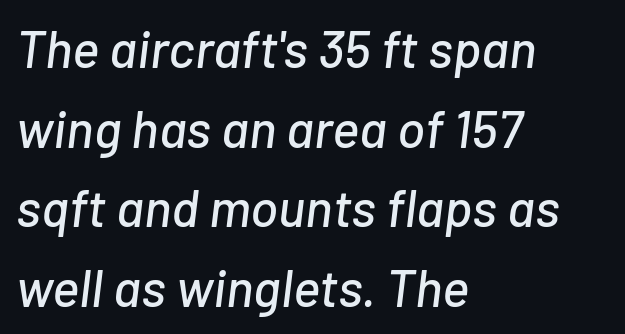
The image shows 52 px text type, italic (leaning right); set left-aligned, normal line spacing (1.53x), normal letter spacing, not underlined; low stroke contrast and a medium x-height.
